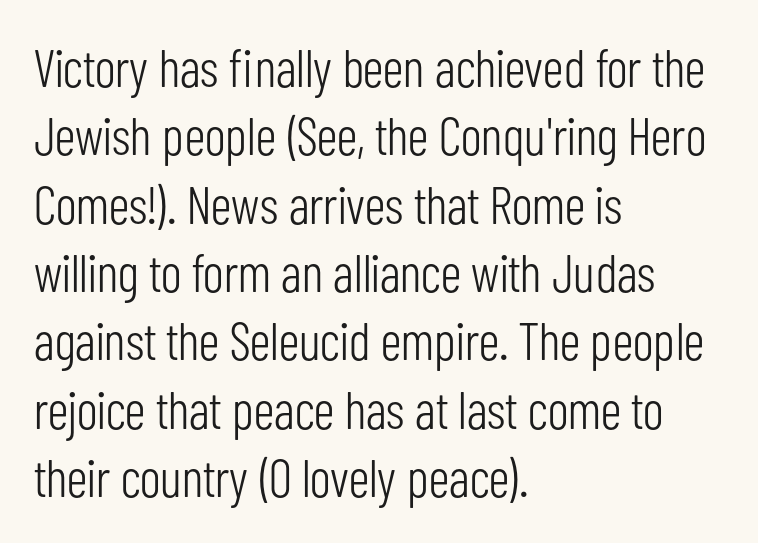
Q: Is the text bold? A: No.
Q: Is the text italic (slanted)? A: No, it is upright.
Q: Is the typeface a serif or a sans-serif typeface? A: Sans-serif.
Q: Is the text underlined? A: No.
Q: How is the paragraph aligned? A: Left-aligned.
Q: Is the spacing between letters normal or unusually wide? A: Normal.
Q: Is the spacing between lines tight, normal or loose? A: Normal.
Q: Width (condensed, normal, or wide)? A: Condensed.
Q: Stroke contrast? A: Low.
Q: x-height? A: Medium.
Q: Monospaced? A: No.
